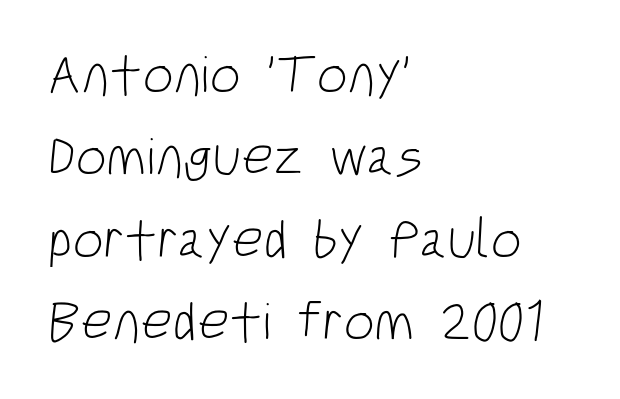
{"serif": "no", "bold": "no", "weight": "light", "width": "condensed", "stroke_contrast": "low", "x_height": "large", "monospaced": "no", "underline": "no", "align": "left", "line_spacing": "normal", "line_spacing_ratio": 1.5, "letter_spacing": "normal", "letter_spacing_em": 0.0, "glyph_px": 55}
